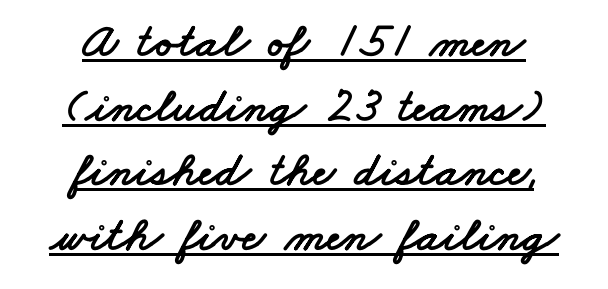
Q: Is the typeface a serif or a sans-serif typeface? A: Sans-serif.
Q: Is the text underlined? A: Yes.
Q: How is the paragraph aligned? A: Centered.
Q: Is the spacing between letters normal or unusually wide? A: Normal.
Q: Is the spacing between lines tight, normal or loose? A: Normal.
Q: Width (condensed, normal, or wide)? A: Wide.
Q: Stroke contrast? A: Low.
Q: x-height? A: Small.
Q: Monospaced? A: No.
